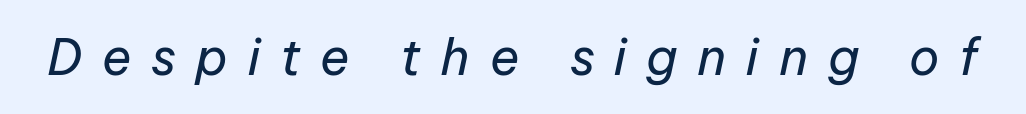
Yep, that's italic — everything's leaning. Spacing verdict: proportional, widths tailored to each character. Rule under the text: the space is simply empty. Heaviness? Minimal to ordinary, like unemphasized prose. How are the letters spaced? Widely, with obvious added tracking.
